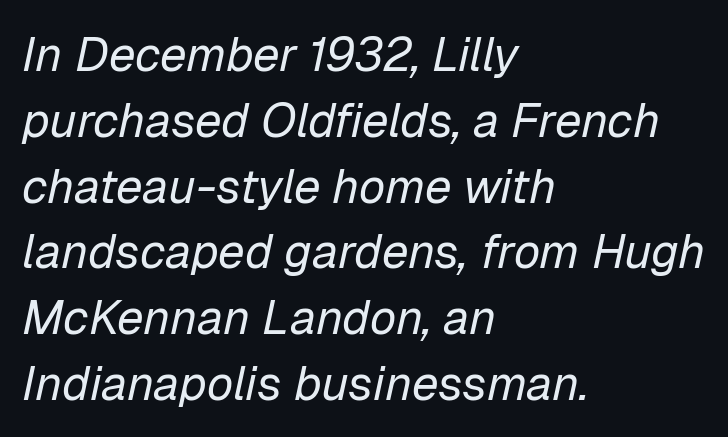
The image shows 48 px regular-weight type, italic (leaning right); set left-aligned, normal line spacing (1.37x), normal letter spacing, not underlined; low stroke contrast and a medium x-height.
